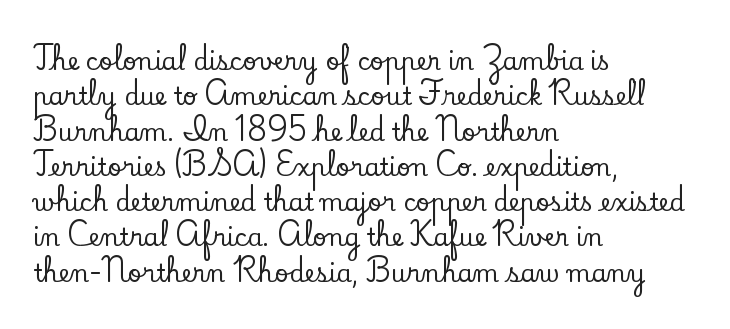
The passage shown stacks its lines at a standard gap. No extra tracking has been applied to these lines. Compared with a centered layout, this one pins lines to the left instead. The area under the type is left untouched. When letters stand straight like this, we call the style roman or upright.
